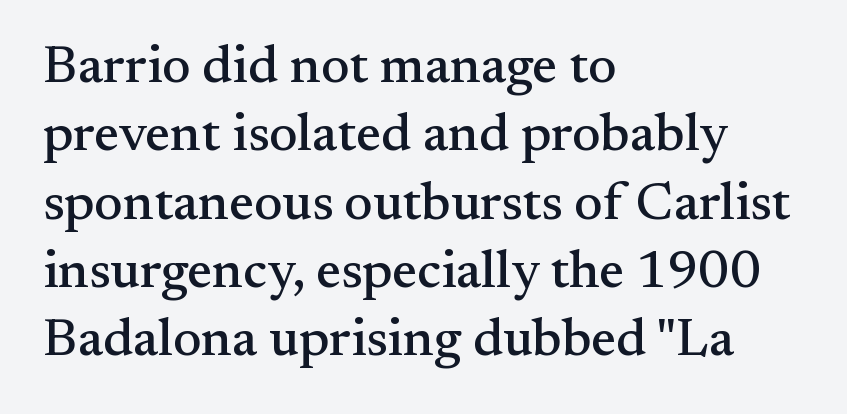
{"serif": "yes", "italic": "no", "width": "normal", "stroke_contrast": "medium", "x_height": "small", "monospaced": "no", "underline": "no", "align": "left", "line_spacing": "normal", "line_spacing_ratio": 1.29, "letter_spacing": "normal", "letter_spacing_em": 0.0, "glyph_px": 53}
